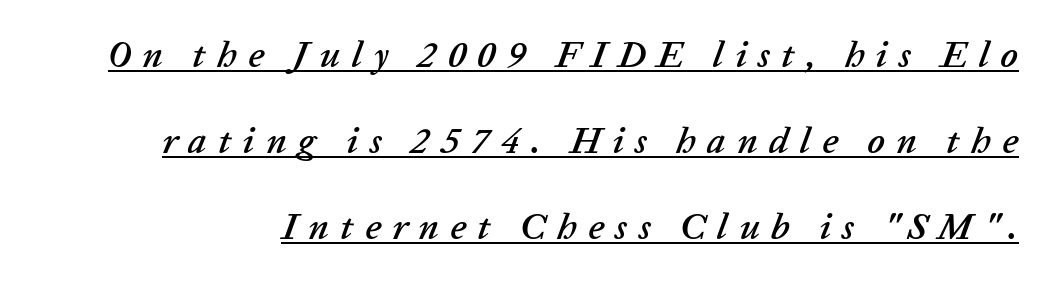
Q: Is the text italic (slanted)? A: Yes, it leans right by about 20 degrees.
Q: Is the text underlined? A: Yes.
Q: Is the spacing between letters normal or unusually wide? A: Unusually wide.
Q: Is the spacing between lines tight, normal or loose? A: Loose.
Q: Width (condensed, normal, or wide)? A: Normal.
Q: Stroke contrast? A: Low.
Q: x-height? A: Medium.
Q: Monospaced? A: No.
